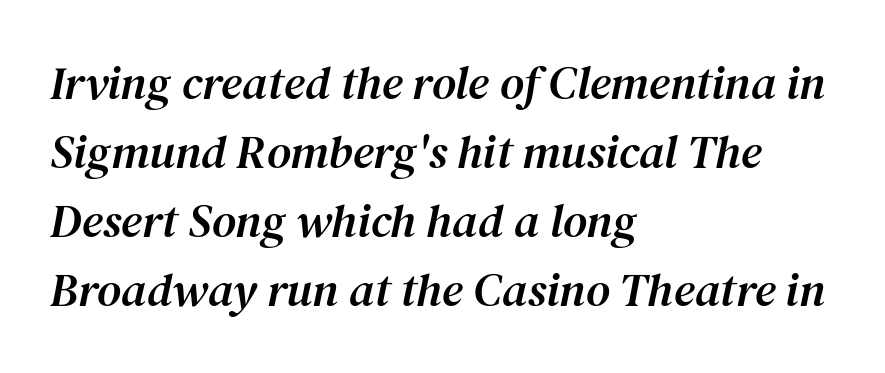
Proportional: the letters do not fall into vertical columns. Anything drawn beneath the words? Only blank space. Small tapered or slab feet sit at the stroke ends, so this counts as serif. Alignment: flush left. The vertical gap from one line to the next is medium. The lettering tilts uniformly, giving the passage an italic look.
